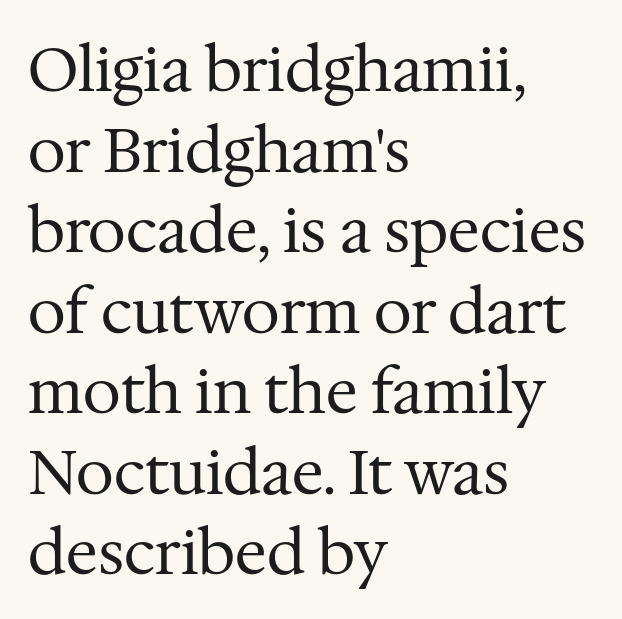
{"serif": "yes", "italic": "no", "bold": "no", "weight": "regular", "width": "normal", "stroke_contrast": "medium", "x_height": "medium", "monospaced": "no", "underline": "no", "align": "left", "line_spacing": "normal", "line_spacing_ratio": 1.32, "letter_spacing": "normal", "letter_spacing_em": 0.0, "glyph_px": 61}
